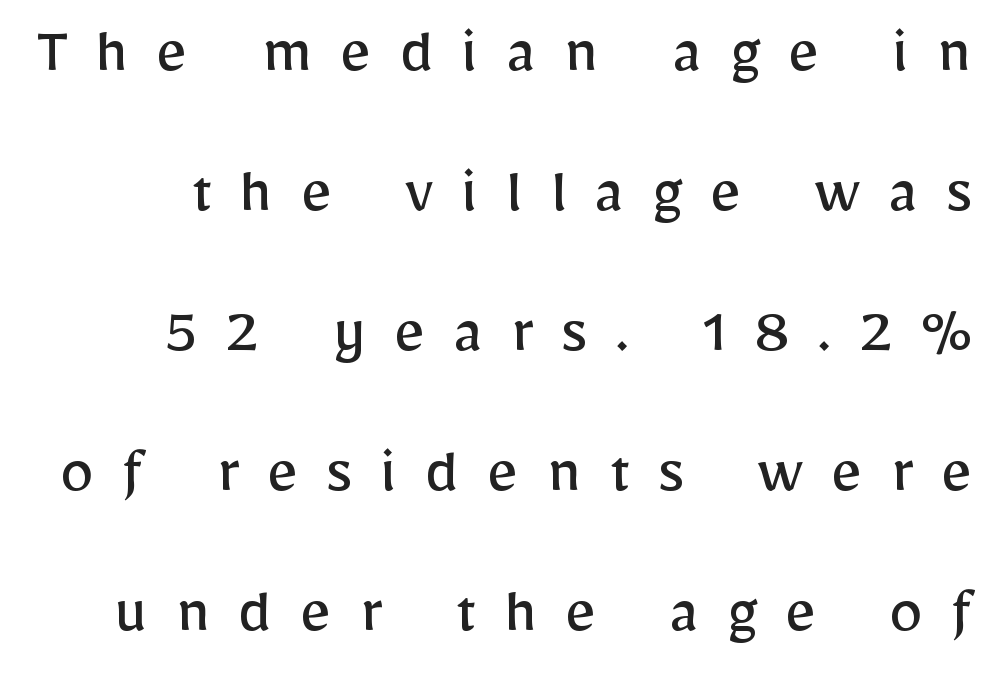
{"serif": "no", "italic": "no", "bold": "no", "weight": "regular", "width": "normal", "stroke_contrast": "low", "x_height": "medium", "monospaced": "no", "underline": "no", "line_spacing": "loose", "line_spacing_ratio": 2.06, "letter_spacing": "wide", "letter_spacing_em": 0.41, "glyph_px": 68}
